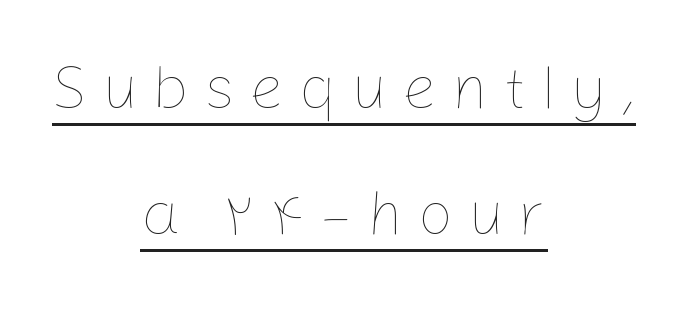
Looks like someone drew a line under every word here. Ascenders rise straight up at ninety degrees. Tracking here is generous; glyphs stand well apart from one another. Nothing heavy about these letters — not bold at all.
